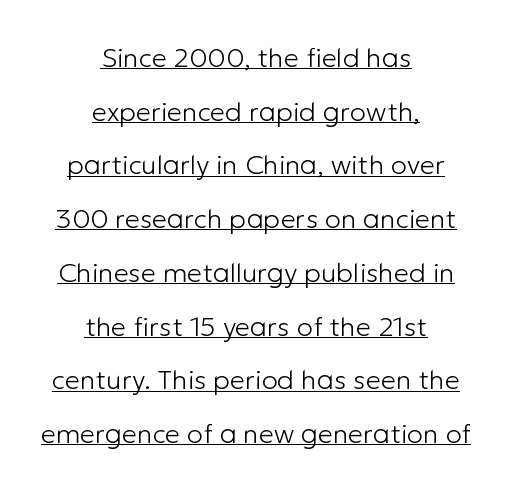
The image shows 27 px text type, upright; set centered, loose line spacing (1.99x), normal letter spacing, underlined.
